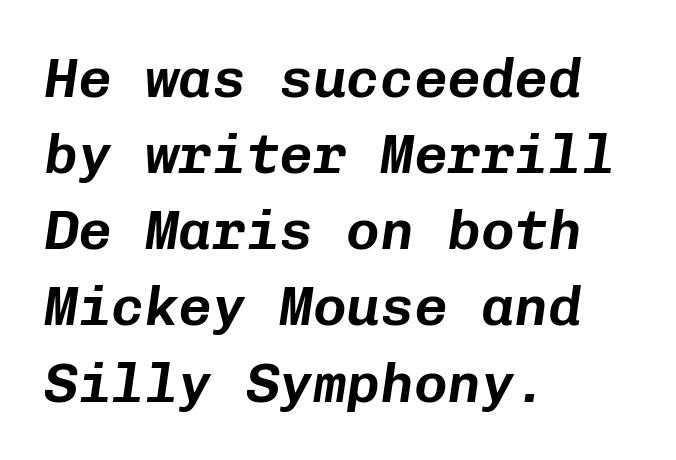
Q: Is the text italic (slanted)? A: Yes, it leans right by about 8 degrees.
Q: Is the text underlined? A: No.
Q: How is the paragraph aligned? A: Left-aligned.
Q: Is the spacing between letters normal or unusually wide? A: Normal.
Q: Is the spacing between lines tight, normal or loose? A: Normal.
Q: Width (condensed, normal, or wide)? A: Normal.
Q: Stroke contrast? A: Low.
Q: x-height? A: Medium.
Q: Monospaced? A: Yes.
